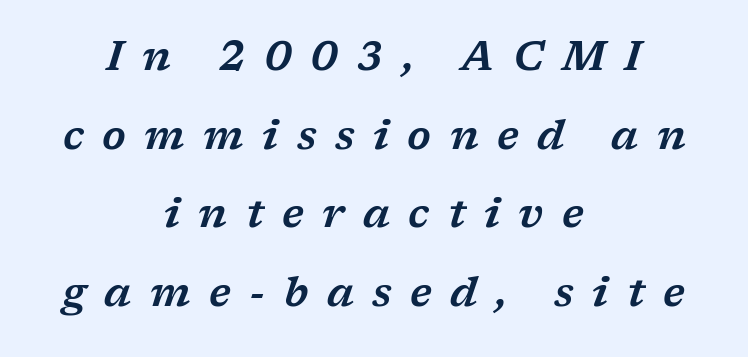
The zone under the glyphs is completely vacant. The rendering positions every line midway between the sides. When letters slant like this, we call the style italic. The line-height multiplier appears high, well above default. The face used here is seriffed, in the tradition of book romans.
